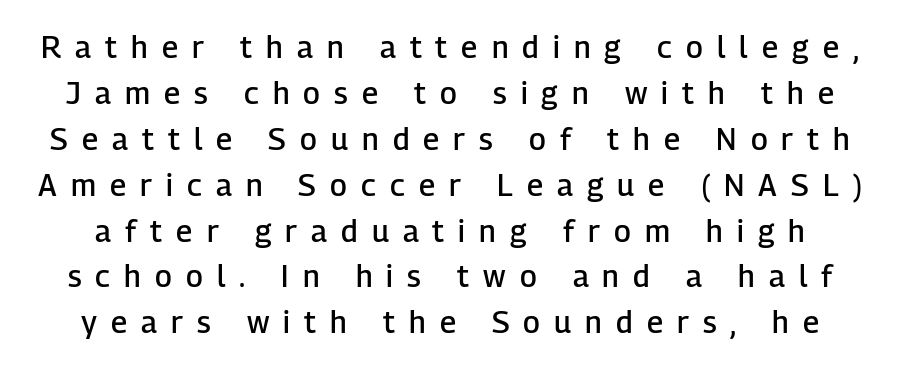
Q: Is the text bold? A: Semi-bold.
Q: Is the text italic (slanted)? A: No, it is upright.
Q: Is the typeface a serif or a sans-serif typeface? A: Sans-serif.
Q: Is the text underlined? A: No.
Q: Is the spacing between letters normal or unusually wide? A: Unusually wide.
Q: Is the spacing between lines tight, normal or loose? A: Normal.
Q: Width (condensed, normal, or wide)? A: Normal.
Q: Stroke contrast? A: Low.
Q: x-height? A: Medium.
Q: Monospaced? A: No.
